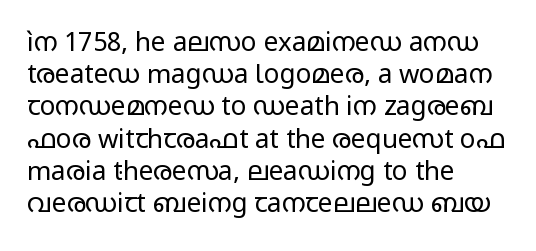
The image shows 26 px text type, upright; set left-aligned, line spacing 1.24x, normal letter spacing, not underlined.
